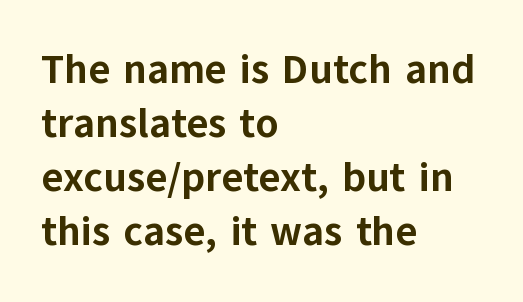
No extra tracking has been applied to these lines. All the whitespace from short lines collects on the right. Here the designer chose a conventional face with non-uniform glyph widths. The passage shown is not underscored anywhere. These words are printed bold, with thick strokes throughout. Interline gaps are of average width in this sample.
